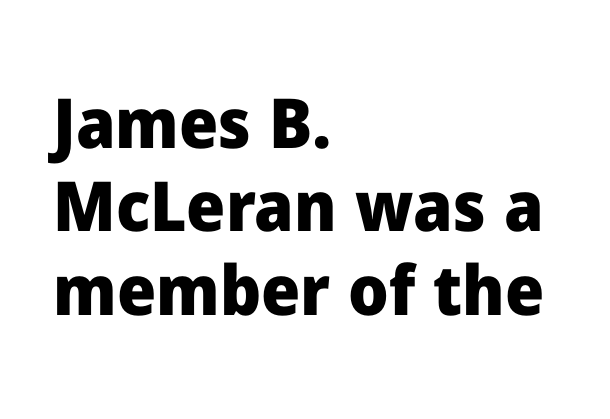
Grotesque or geometric, the face here clearly has no serifs. A classic flush-left, rag-right setting is used for this passage. Here the designer chose a conventional face with non-uniform glyph widths. Compared with typical body copy, the letter spacing here is the same. This is roman type, the default non-slanted kind.
